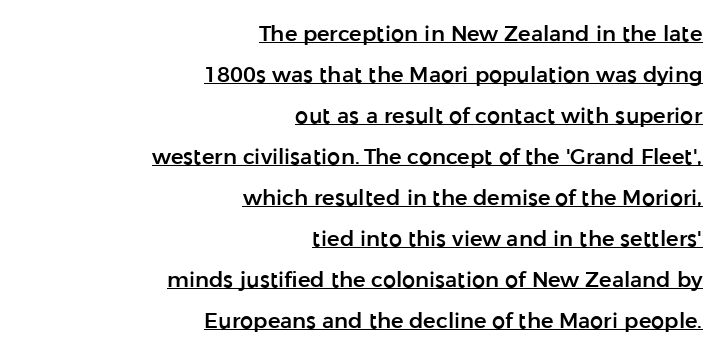
The image shows 21 px text type, upright; set right-aligned, loose line spacing (1.95x), normal letter spacing, underlined.
